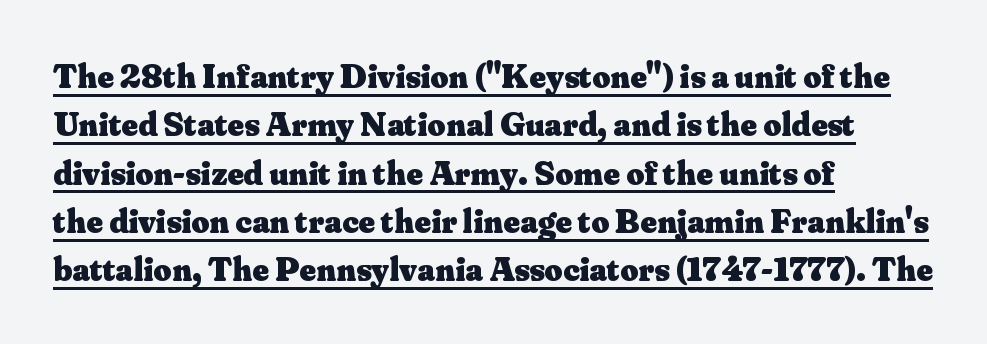
{"serif": "yes", "italic": "no", "bold": "yes", "weight": "heavy", "width": "normal", "stroke_contrast": "medium", "x_height": "small", "monospaced": "no", "underline": "yes", "align": "left", "line_spacing": "normal", "line_spacing_ratio": 1.38, "letter_spacing": "normal", "letter_spacing_em": 0.0, "glyph_px": 35}
